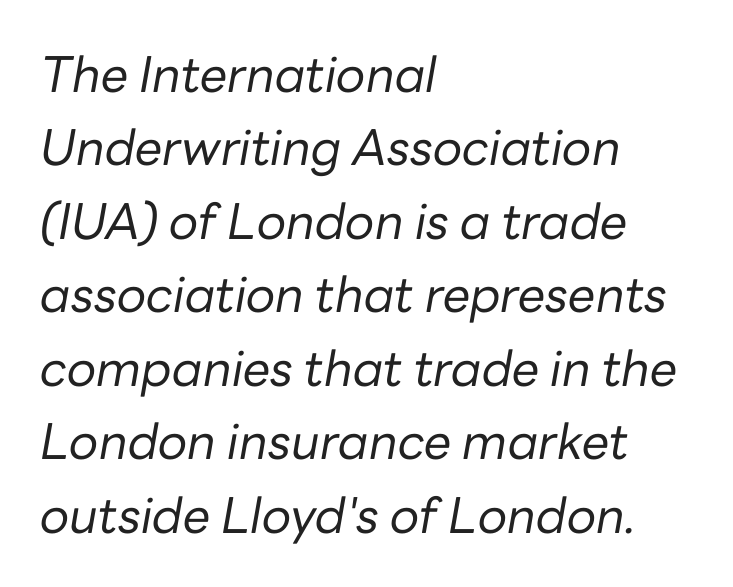
Vertical spacing — default. The paragraph has a hard left edge and a soft right edge. Characters follow at the spacing the type designer built in. Do the characters align in a grid? No, the font is proportional.
